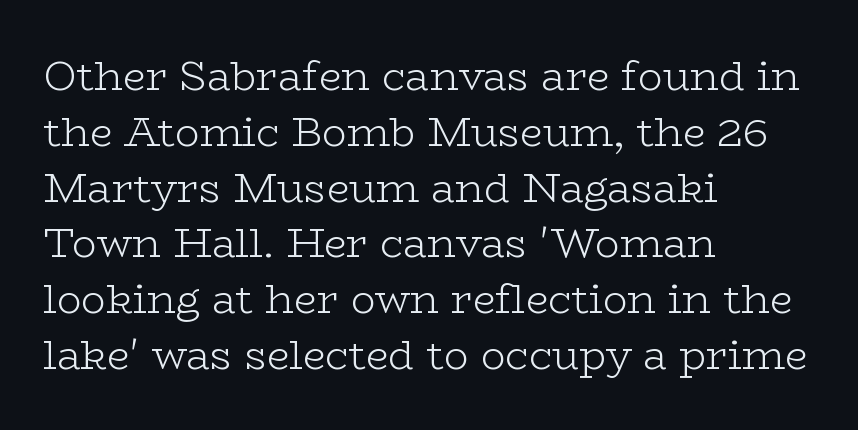
Q: Is the text bold? A: No.
Q: Is the text italic (slanted)? A: No, it is upright.
Q: Is the typeface a serif or a sans-serif typeface? A: Serif.
Q: Is the text underlined? A: No.
Q: How is the paragraph aligned? A: Left-aligned.
Q: Is the spacing between letters normal or unusually wide? A: Normal.
Q: Is the spacing between lines tight, normal or loose? A: Normal.
Q: Width (condensed, normal, or wide)? A: Wide.
Q: Stroke contrast? A: Low.
Q: x-height? A: Medium.
Q: Monospaced? A: No.
